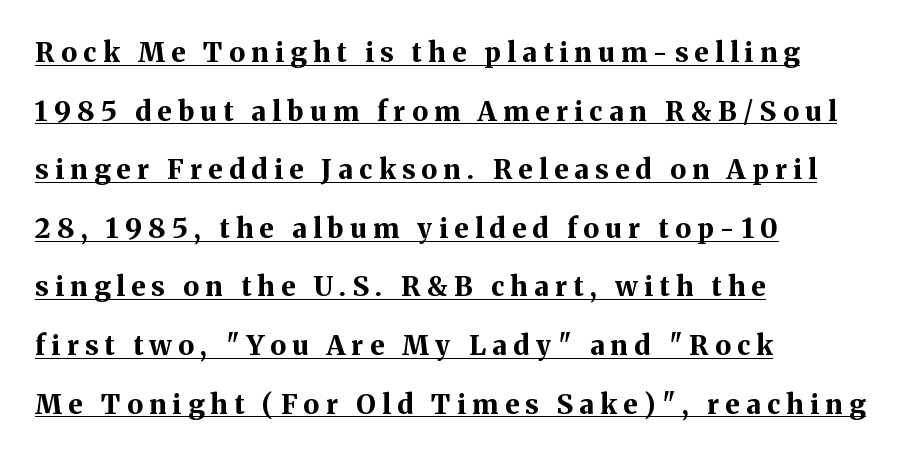
{"italic": "no", "bold": "yes", "underline": "yes", "align": "left", "line_spacing": "loose", "line_spacing_ratio": 2.17, "letter_spacing": "wide", "letter_spacing_em": 0.24, "glyph_px": 27}
